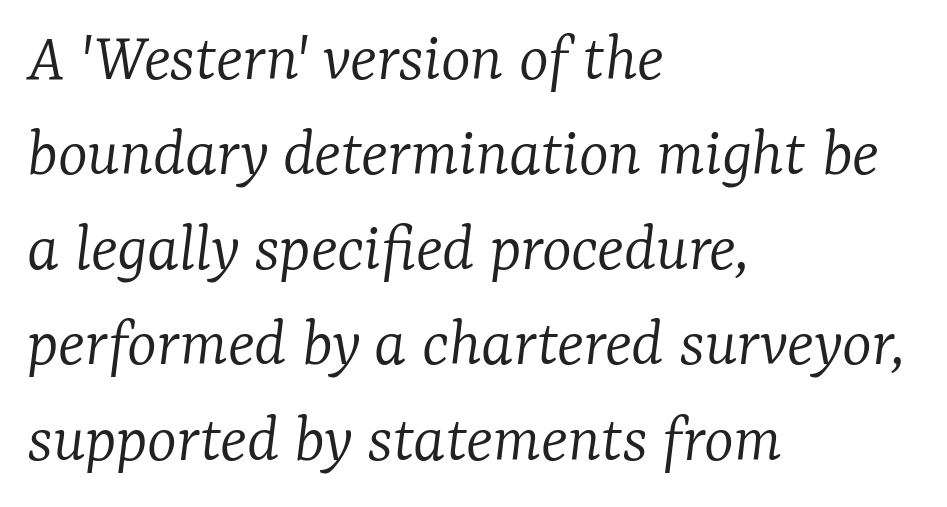
The image shows 71 px light serif type, italic (leaning right); set left-aligned, normal line spacing (1.34x), normal letter spacing, not underlined; low stroke contrast and a medium x-height.
